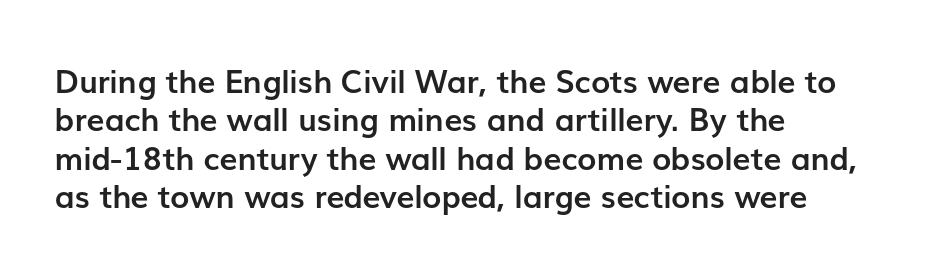
{"serif": "no", "italic": "no", "bold": "yes", "weight": "semibold", "width": "normal", "stroke_contrast": "low", "x_height": "medium", "monospaced": "no", "underline": "no", "align": "left", "line_spacing_ratio": 1.2, "letter_spacing": "normal", "letter_spacing_em": 0.0, "glyph_px": 32}
